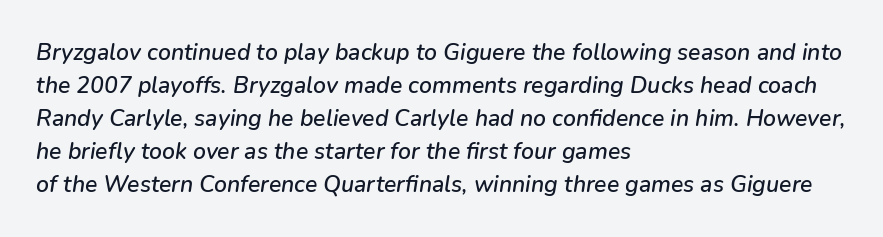
These lines sit exactly where default settings would place them. This rendering leaves character spacing at its baseline value. Quick note: underline off. You can tell it's italic because the verticals aren't actually vertical. Teacher's note: observe the even left margin — that is flush-left alignment.
